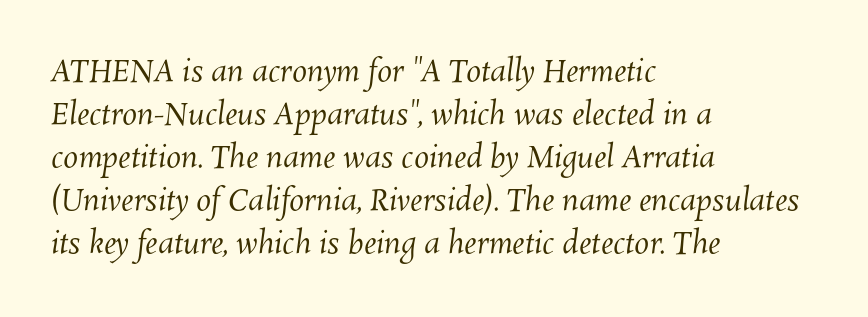
The image shows 30 px regular-weight type; set left-aligned, normal line spacing (1.43x), normal letter spacing, not underlined; medium stroke contrast and a medium x-height.
